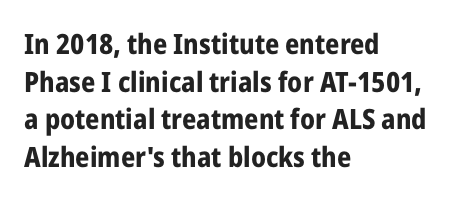
The line texture is even and compact thanks to regular tracking. A dark, heavy texture on the line: the type is bold. A student would call this left alignment; a typographer would say flush left, rag right. These lines sit exactly where default settings would place them. Descender tails drop into unmarked territory. Are there feet on the stems? There aren't — it's a sans.
